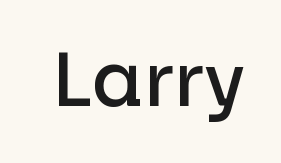
Unlike italic type, these characters show no tilt at all. Looks like regular typesetting: each glyph gets only the width it needs. Type style note: lacks serifs. Characters follow at the spacing the type designer built in. Only glyphs here, with clear space below each row.
